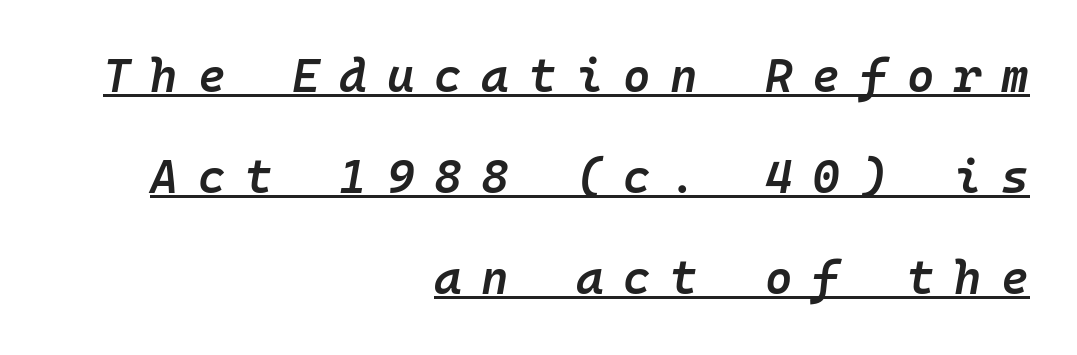
Here the designer chose a console-style face with uniform glyph widths. Beneath each row of characters lies a ruled line. What stands out about the letter spacing? Its width — letters are far apart. Does the leading feel generous? Absolutely, it's lavish. The typesetter chose a ragged-left arrangement here.
